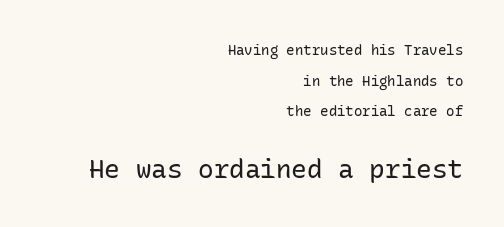
Caption: multi-line text, flush right, ragged left. Characters follow at the spacing the type designer built in. Summary of weight: not heavy and not bold. These lines were composed using upright roman letters.
